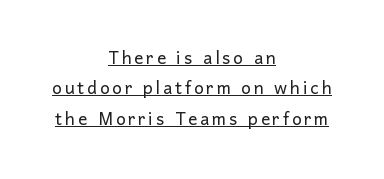
You can see a thin bar hugging the bottom of the glyphs. Counters stay open thanks to moderate or lighter strokes. Each new line begins a customary step beneath the previous one. This is the regular roman posture of the typeface. This sample is center-justified, so both line endings float freely.
